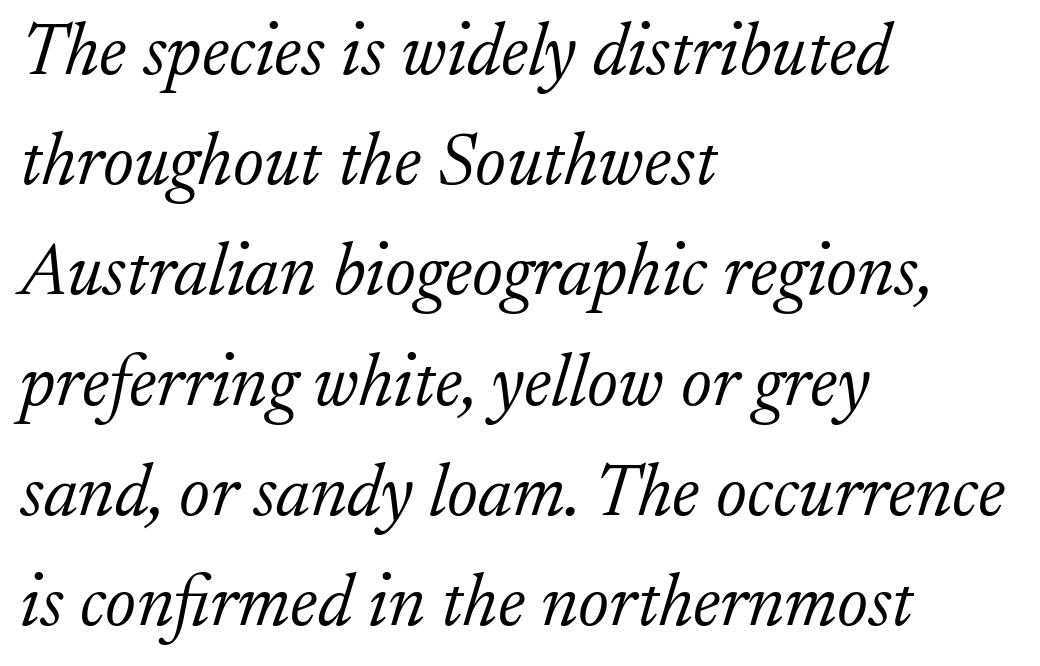
Q: Is the text bold? A: No.
Q: Is the text italic (slanted)? A: Yes, it leans right by about 17 degrees.
Q: Is the typeface a serif or a sans-serif typeface? A: Serif.
Q: Is the text underlined? A: No.
Q: How is the paragraph aligned? A: Left-aligned.
Q: Is the spacing between letters normal or unusually wide? A: Normal.
Q: Is the spacing between lines tight, normal or loose? A: Normal.
Q: Width (condensed, normal, or wide)? A: Normal.
Q: Stroke contrast? A: Low.
Q: x-height? A: Small.
Q: Monospaced? A: No.
